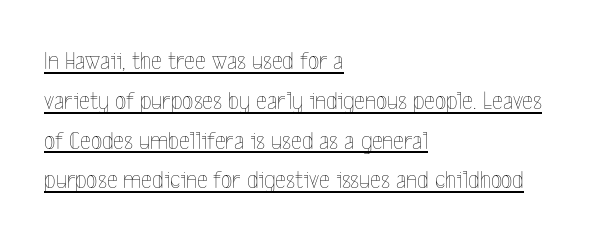
{"italic": "no", "bold": "no", "underline": "yes", "align": "left", "line_spacing": "normal", "line_spacing_ratio": 1.53, "letter_spacing": "normal", "letter_spacing_em": 0.0, "glyph_px": 26}
